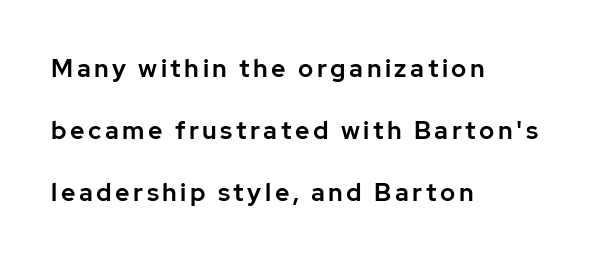
{"italic": "no", "underline": "no", "align": "left", "line_spacing": "loose", "line_spacing_ratio": 2.49, "glyph_px": 25}
